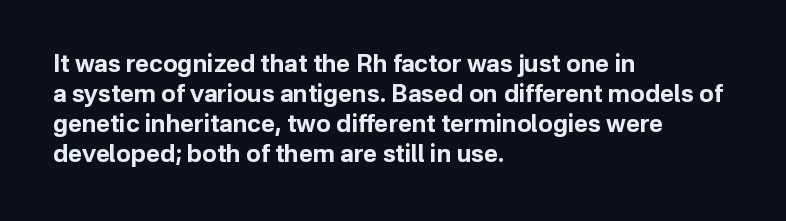
The image shows 24 px bold type, upright; set left-aligned, normal line spacing (1.25x), normal letter spacing, not underlined.
